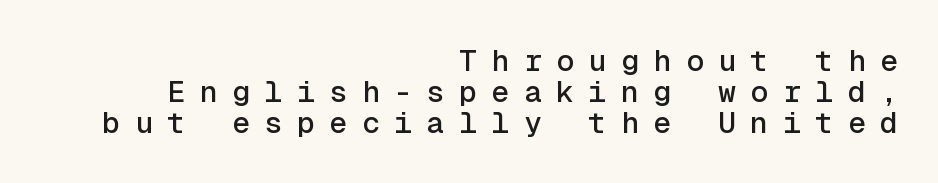
{"serif": "no", "italic": "no", "width": "normal", "x_height": "medium", "monospaced": "yes", "underline": "no", "align": "right", "line_spacing": "tight", "line_spacing_ratio": 1.04, "letter_spacing": "wide", "letter_spacing_em": 0.48, "glyph_px": 30}
